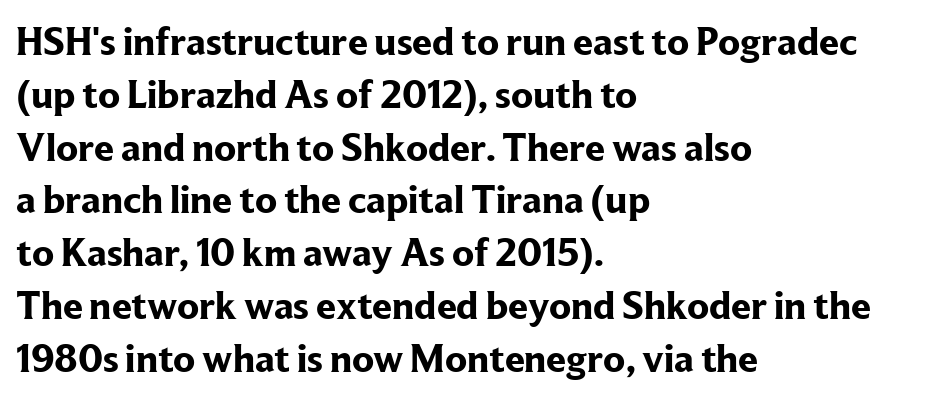
Underlining? Definitely not there. These lines stack with their left ends in a neat column. The face used here has the dense, thick strokes of a bold. You could call the tracking neutral — neither tight nor loose. These lines sit exactly where default settings would place them.
